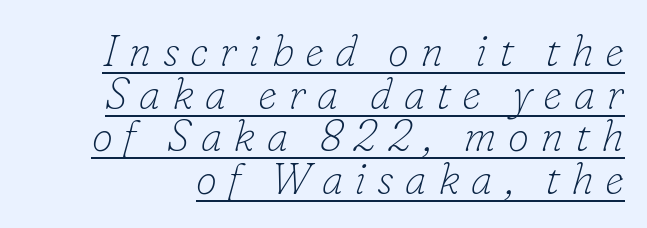
{"serif": "yes", "italic": "yes", "lean": "right", "slant_degrees": 16, "bold": "no", "weight": "thin", "width": "normal", "stroke_contrast": "low", "x_height": "small", "monospaced": "no", "underline": "yes", "line_spacing": "tight", "line_spacing_ratio": 0.99, "letter_spacing": "wide", "letter_spacing_em": 0.26, "glyph_px": 43}
